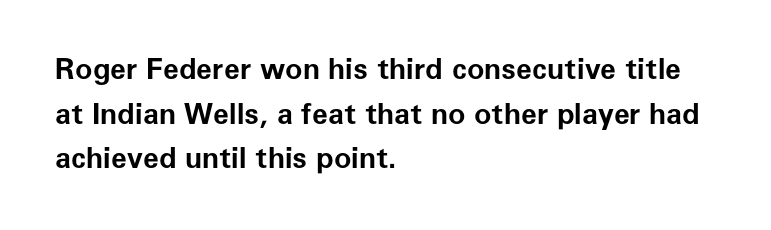
Q: Is the text bold? A: Yes.
Q: Is the text italic (slanted)? A: No, it is upright.
Q: Is the typeface a serif or a sans-serif typeface? A: Sans-serif.
Q: Is the text underlined? A: No.
Q: How is the paragraph aligned? A: Left-aligned.
Q: Is the spacing between letters normal or unusually wide? A: Normal.
Q: Is the spacing between lines tight, normal or loose? A: Normal.
Q: Width (condensed, normal, or wide)? A: Normal.
Q: Stroke contrast? A: Low.
Q: x-height? A: Medium.
Q: Monospaced? A: No.
